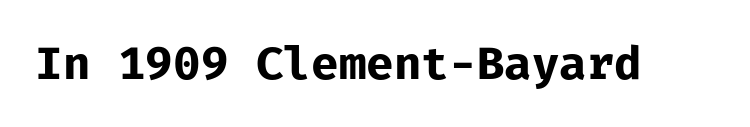
Q: Is the text bold? A: Yes.
Q: Is the text italic (slanted)? A: No, it is upright.
Q: Is the typeface a serif or a sans-serif typeface? A: Sans-serif.
Q: Is the text underlined? A: No.
Q: Is the spacing between letters normal or unusually wide? A: Normal.
Q: Width (condensed, normal, or wide)? A: Normal.
Q: Stroke contrast? A: Low.
Q: x-height? A: Medium.
Q: Monospaced? A: Yes.
